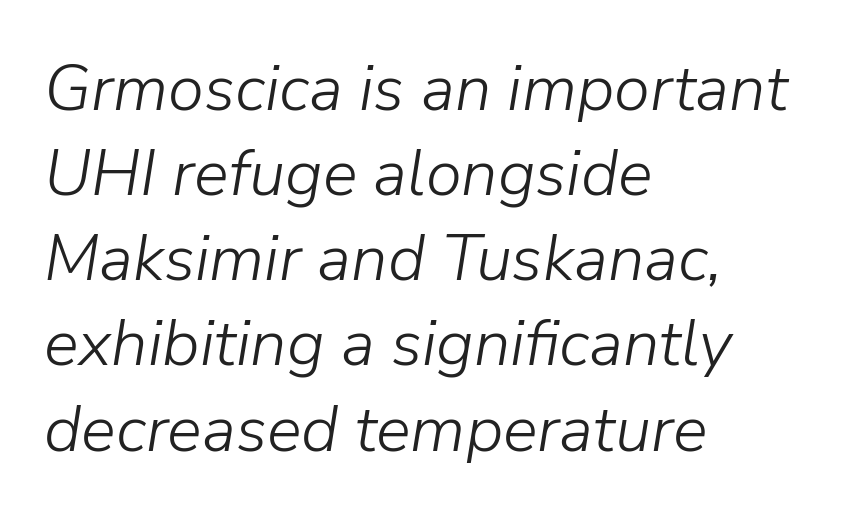
{"italic": "yes", "lean": "right", "slant_degrees": 9, "bold": "no", "weight": "light", "width": "normal", "stroke_contrast": "low", "x_height": "medium", "monospaced": "no", "underline": "no", "align": "left", "line_spacing": "normal", "line_spacing_ratio": 1.31, "letter_spacing": "normal", "letter_spacing_em": 0.0, "glyph_px": 65}
